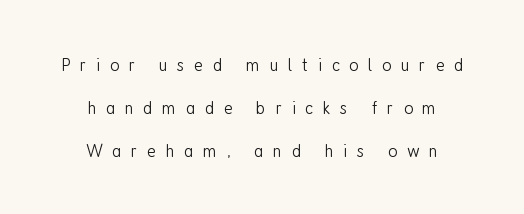
Alignment: centered. Plain, unruled lines of type. Weight: in the light-to-regular range. Line spacing here is loose. Posture: upright roman.
